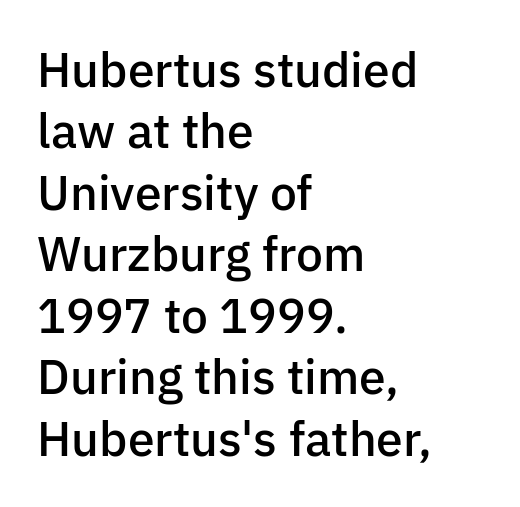
In terms of letterspacing, this is plain default setting. Look at the bottom of the vertical strokes: they stop flat, with no serifs. A somewhat darkened texture: the type is semibold rather than bold. Line beginnings align vertically; line endings do not. These lines sit exactly where default settings would place them. Style check: upright.
